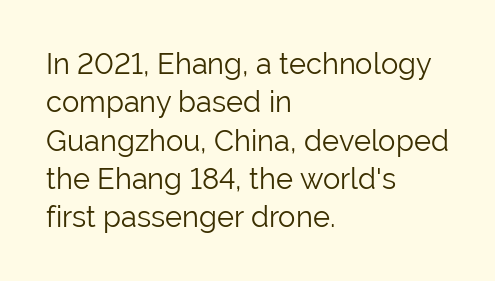
The image shows 29 px light sans-serif type, upright; set left-aligned, normal line spacing (1.32x), normal letter spacing, not underlined; low stroke contrast and a medium x-height.
